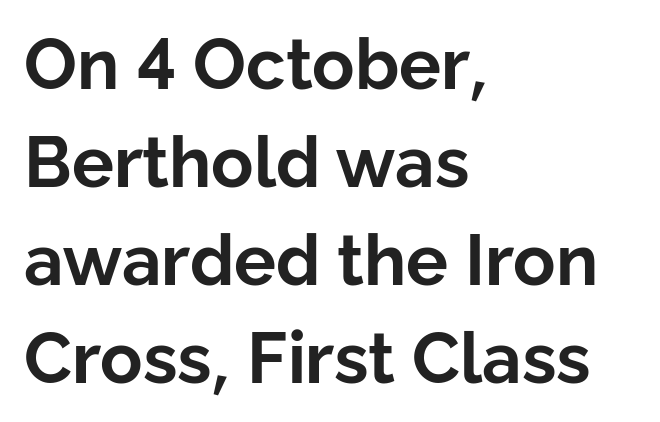
The image shows 70 px bold sans-serif type, upright; set left-aligned, normal line spacing (1.4x), normal letter spacing, not underlined; low stroke contrast and a medium x-height.
